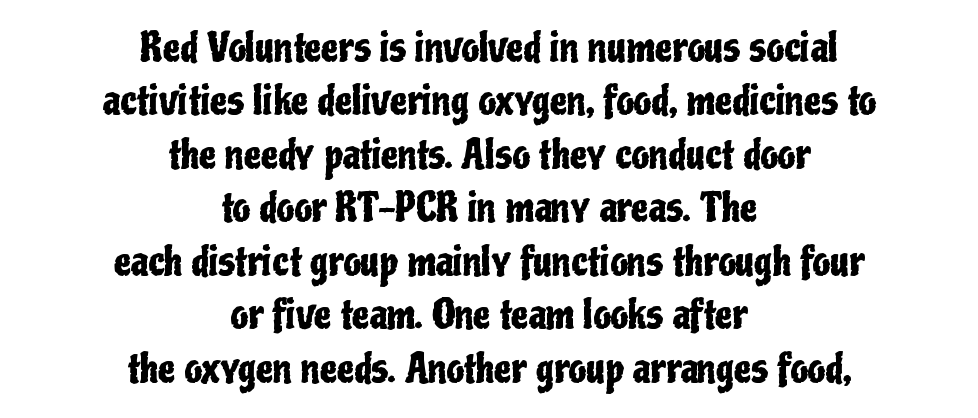
{"serif": "no", "italic": "no", "width": "condensed", "stroke_contrast": "low", "x_height": "medium", "monospaced": "no", "underline": "no", "align": "center", "line_spacing": "normal", "line_spacing_ratio": 1.37, "letter_spacing": "normal", "letter_spacing_em": 0.0, "glyph_px": 39}
